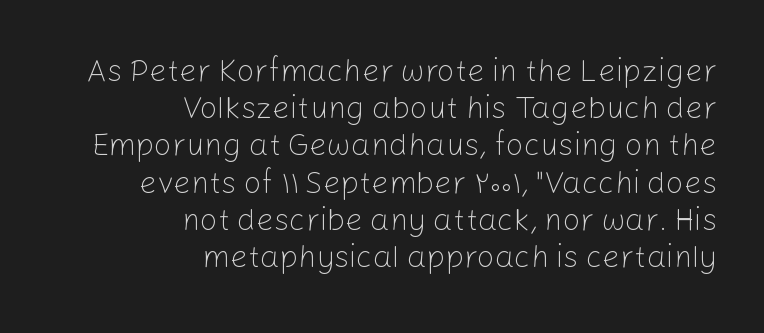
{"serif": "no", "italic": "no", "bold": "no", "weight": "light", "width": "normal", "stroke_contrast": "low", "x_height": "medium", "monospaced": "no", "underline": "no", "align": "right", "line_spacing_ratio": 1.2, "letter_spacing": "normal", "letter_spacing_em": 0.0, "glyph_px": 31}
